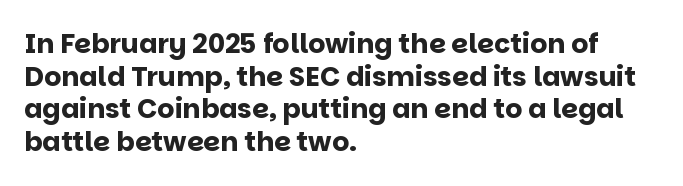
Q: Is the text bold? A: Yes.
Q: Is the text italic (slanted)? A: No, it is upright.
Q: Is the text underlined? A: No.
Q: How is the paragraph aligned? A: Left-aligned.
Q: Is the spacing between letters normal or unusually wide? A: Normal.
